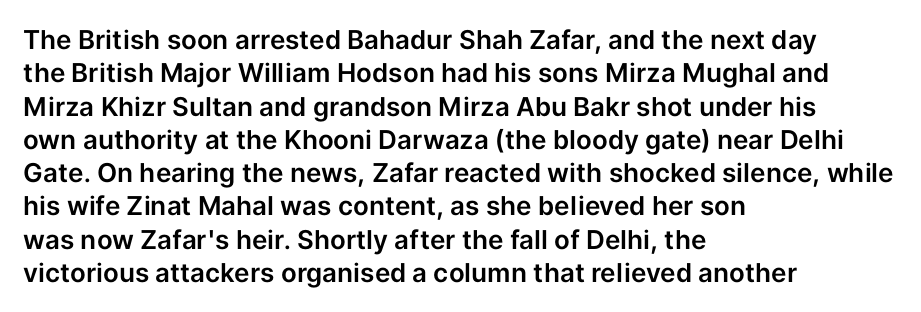
The image shows 26 px text type, upright; set left-aligned, normal line spacing (1.28x), normal letter spacing, not underlined.
